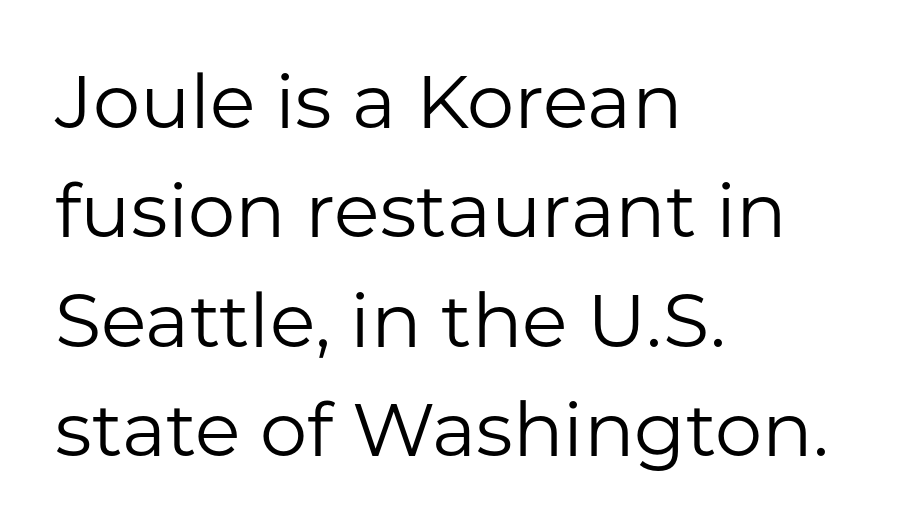
In terms of posture, this sample is upright. On a weight scale, this lands at 450 or below. Between one letter and the next there's only the usual sliver of space. Successive baselines arrive at the customary interval.
